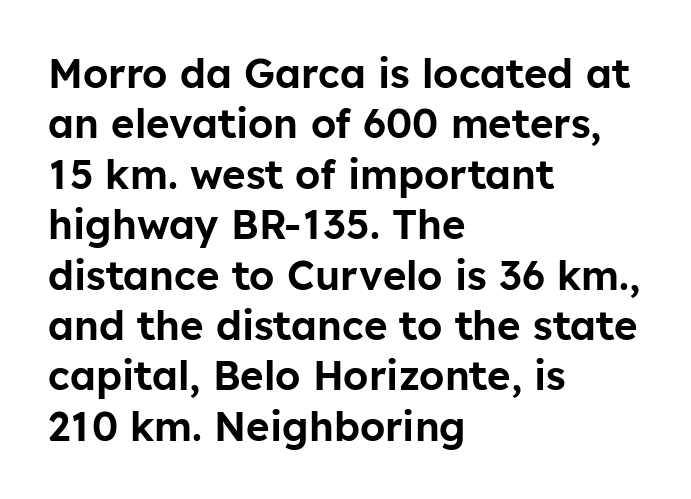
The image shows 40 px sans-serif type, upright; set left-aligned, normal line spacing (1.26x), normal letter spacing, not underlined; low stroke contrast and a medium x-height.
